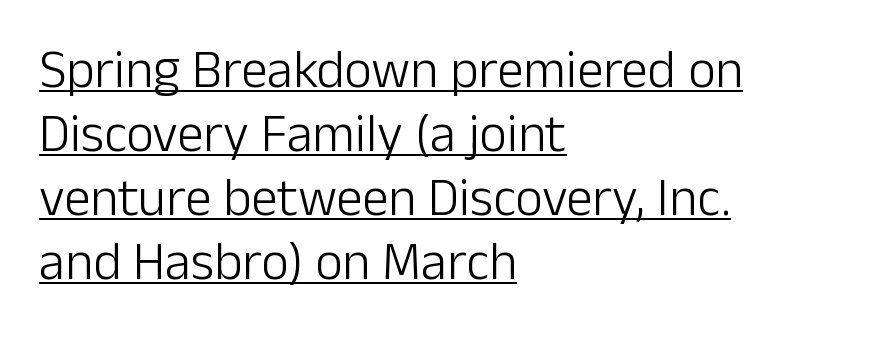
Grotesque or geometric, the face here clearly has no serifs. Each line starts at the same left margin while the right side varies. The letters look calm and open, with moderate or lighter stems. Note the varied advance widths — an 'i' is clearly narrower than an 'm'. Each line of the rendering has a horizontal stroke beneath the glyphs. Ascenders rise straight up at ninety degrees.
